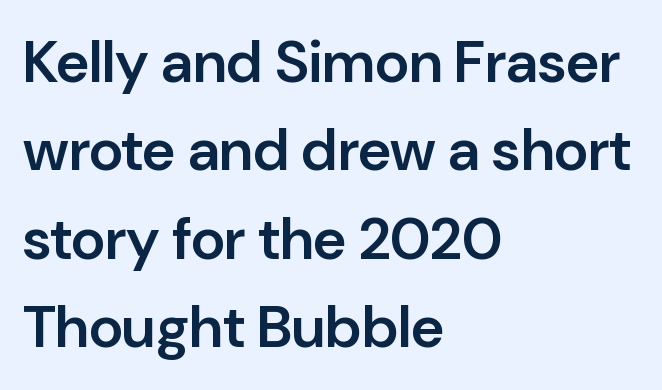
Do the characters align in a grid? No, the font is proportional. Typeset ragged right — the left edge is the straight one. Tracking here is standard; glyphs follow each other at the usual distance. The space beneath each line is pristine and unruled. Firm but not heavy-handed strokes: this text is semibold.
